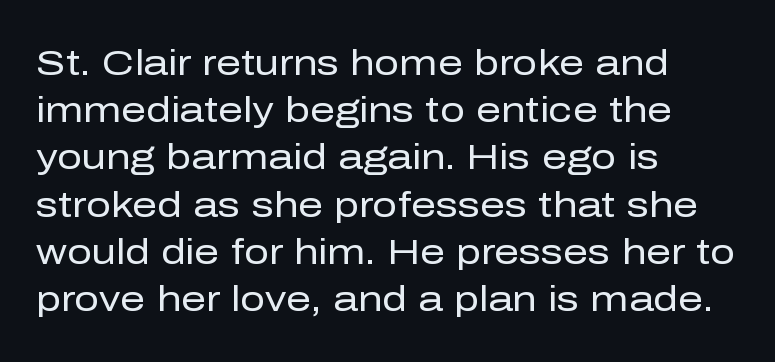
{"serif": "no", "italic": "no", "bold": "no", "weight": "regular", "width": "normal", "stroke_contrast": "low", "x_height": "medium", "monospaced": "no", "underline": "no", "align": "left", "line_spacing": "normal", "line_spacing_ratio": 1.35, "letter_spacing": "normal", "letter_spacing_em": 0.0, "glyph_px": 35}
